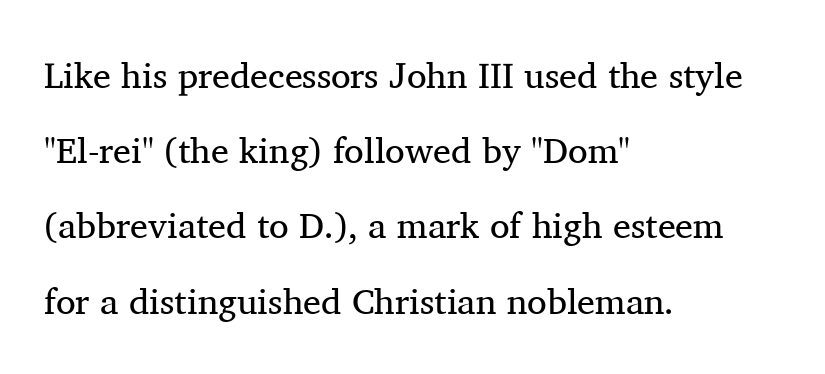
{"serif": "yes", "italic": "no", "bold": "no", "weight": "regular", "width": "normal", "stroke_contrast": "medium", "x_height": "medium", "monospaced": "no", "underline": "no", "align": "left", "line_spacing": "loose", "line_spacing_ratio": 2.09, "letter_spacing": "normal", "letter_spacing_em": 0.0, "glyph_px": 36}
